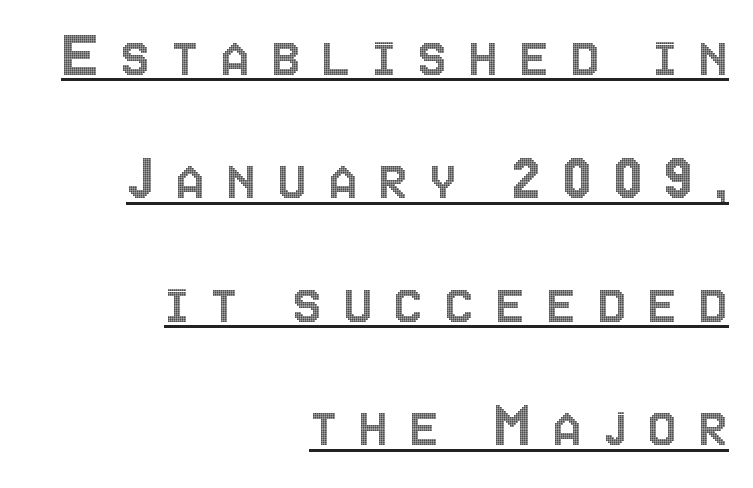
{"italic": "no", "width": "condensed", "x_height": "large", "monospaced": "no", "underline": "yes", "align": "right", "line_spacing_ratio": 1.87, "letter_spacing": "wide", "letter_spacing_em": 0.32, "glyph_px": 66}
